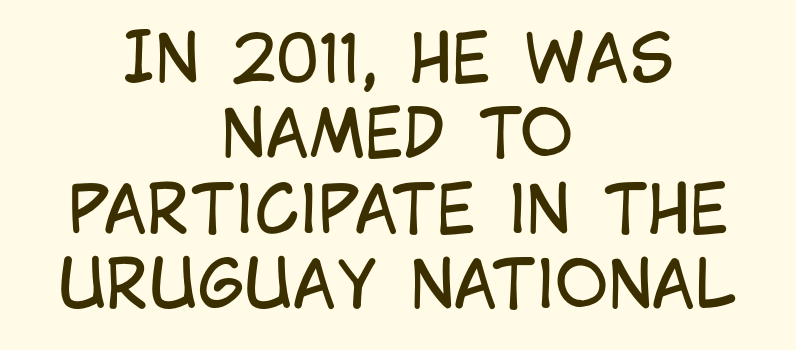
{"serif": "no", "italic": "no", "bold": "no", "weight": "regular", "width": "condensed", "stroke_contrast": "low", "x_height": "large", "monospaced": "no", "underline": "no", "align": "center", "line_spacing_ratio": 1.16, "letter_spacing": "normal", "letter_spacing_em": 0.0, "glyph_px": 65}
